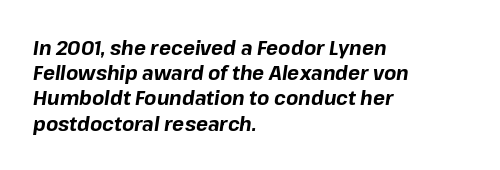
The whole block is typeset with a tilt. Short note: letters normally spaced. Words float on clear page, feet unadorned. Interline gaps are of average width in this sample.
